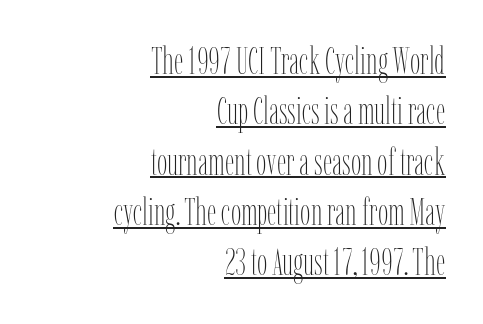
Q: Is the text bold? A: No.
Q: Is the text italic (slanted)? A: No, it is upright.
Q: Is the text underlined? A: Yes.
Q: How is the paragraph aligned? A: Right-aligned.
Q: Is the spacing between letters normal or unusually wide? A: Normal.
Q: Is the spacing between lines tight, normal or loose? A: Normal.
Q: Width (condensed, normal, or wide)? A: Condensed.
Q: Stroke contrast? A: Low.
Q: x-height? A: Medium.
Q: Monospaced? A: No.
